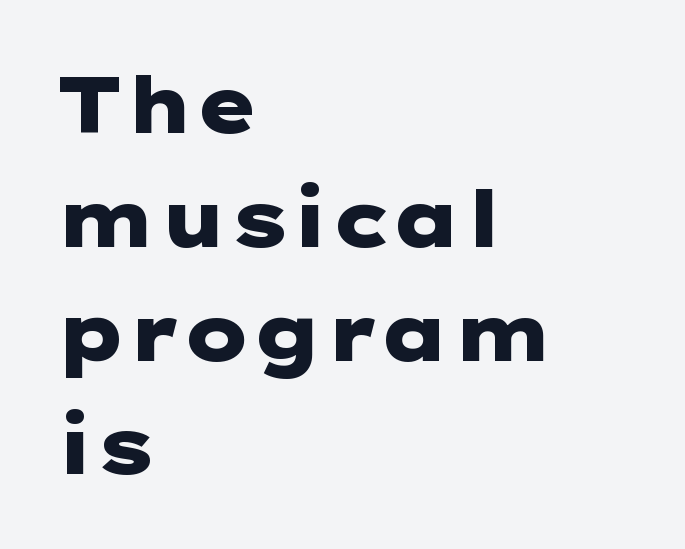
Q: Is the text bold? A: Yes.
Q: Is the text italic (slanted)? A: No, it is upright.
Q: Is the typeface a serif or a sans-serif typeface? A: Sans-serif.
Q: Is the text underlined? A: No.
Q: How is the paragraph aligned? A: Left-aligned.
Q: Is the spacing between letters normal or unusually wide? A: Normal.
Q: Is the spacing between lines tight, normal or loose? A: Normal.
Q: Width (condensed, normal, or wide)? A: Wide.
Q: Stroke contrast? A: Low.
Q: x-height? A: Medium.
